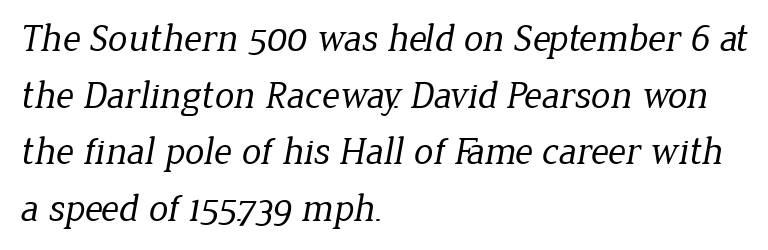
Students, note that the glyphs here touch the page at normal intervals. Check the space under the baseline: it is left empty. You can tell from the footed stems that serif type was used. Stems and bowls with no extra thickness — not bold. This sample keeps an unexceptional amount of space between lines.
